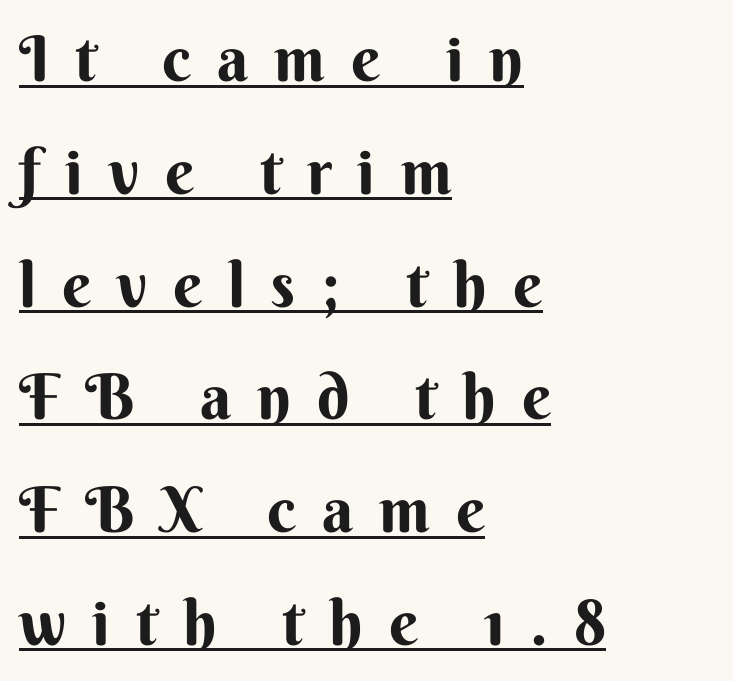
The image shows 63 px bold sans-serif type, upright; set left-aligned, line spacing 1.79x, unusually wide letter spacing (+0.41 em), underlined; medium stroke contrast and a small x-height.
